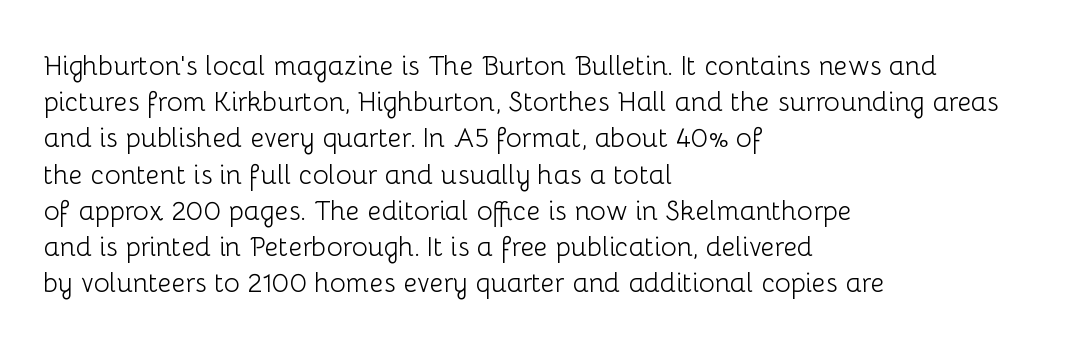
The strokes carry an ordinary text weight at most. Teacher's note: observe the even left margin — that is flush-left alignment. The lines sit at an ordinary, default distance from one another. Does extra space separate the letters? No, they use regular spacing. Posture: vertical. The specimen omits any rule beneath the text block's lines.
